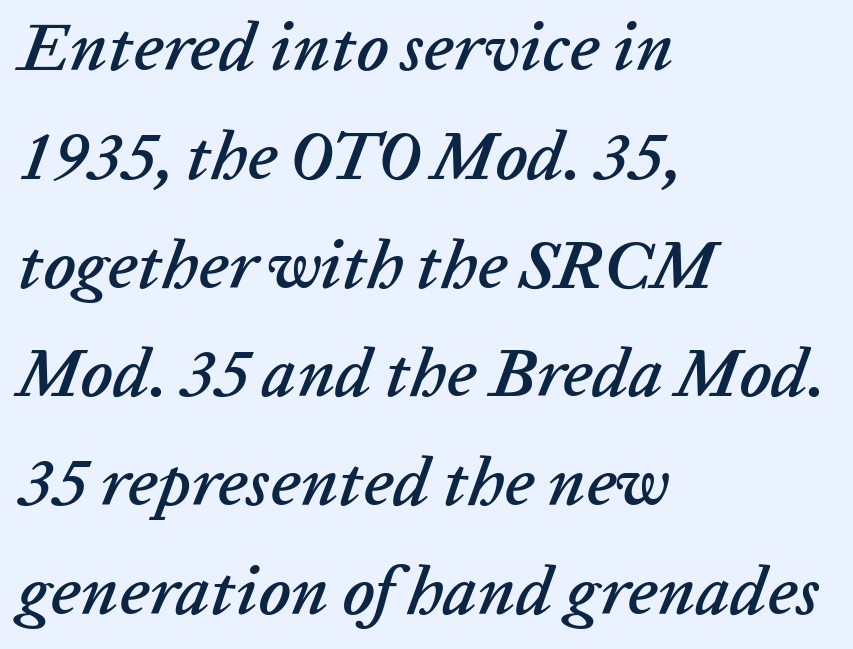
{"italic": "yes", "lean": "right", "slant_degrees": 20, "width": "normal", "stroke_contrast": "low", "x_height": "medium", "monospaced": "no", "underline": "no", "align": "left", "line_spacing": "normal", "line_spacing_ratio": 1.6, "letter_spacing": "normal", "letter_spacing_em": 0.0, "glyph_px": 68}
